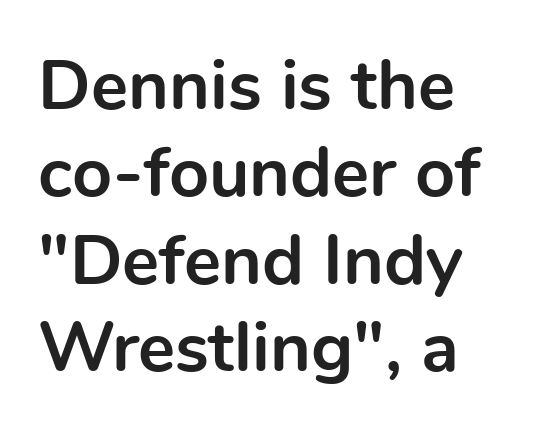
Q: Is the text bold? A: Yes.
Q: Is the text italic (slanted)? A: No, it is upright.
Q: Is the typeface a serif or a sans-serif typeface? A: Sans-serif.
Q: Is the text underlined? A: No.
Q: How is the paragraph aligned? A: Left-aligned.
Q: Is the spacing between letters normal or unusually wide? A: Normal.
Q: Is the spacing between lines tight, normal or loose? A: Normal.
Q: Width (condensed, normal, or wide)? A: Normal.
Q: x-height? A: Medium.
Q: Monospaced? A: No.
